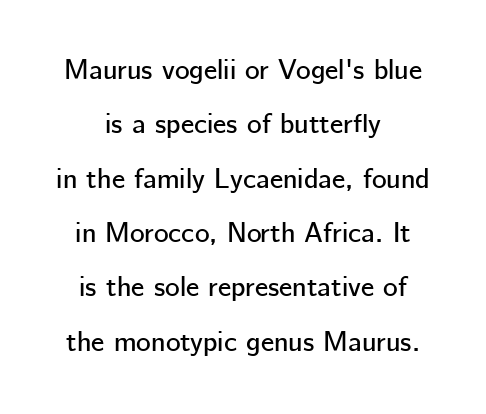
Each letter keeps its own natural width here, so spacing adapts to shape. Summary of vertical rhythm: relaxed, with wide interline spacing. One-word summary of the alignment: center. Stroke terminals: plain, sans-serif.
